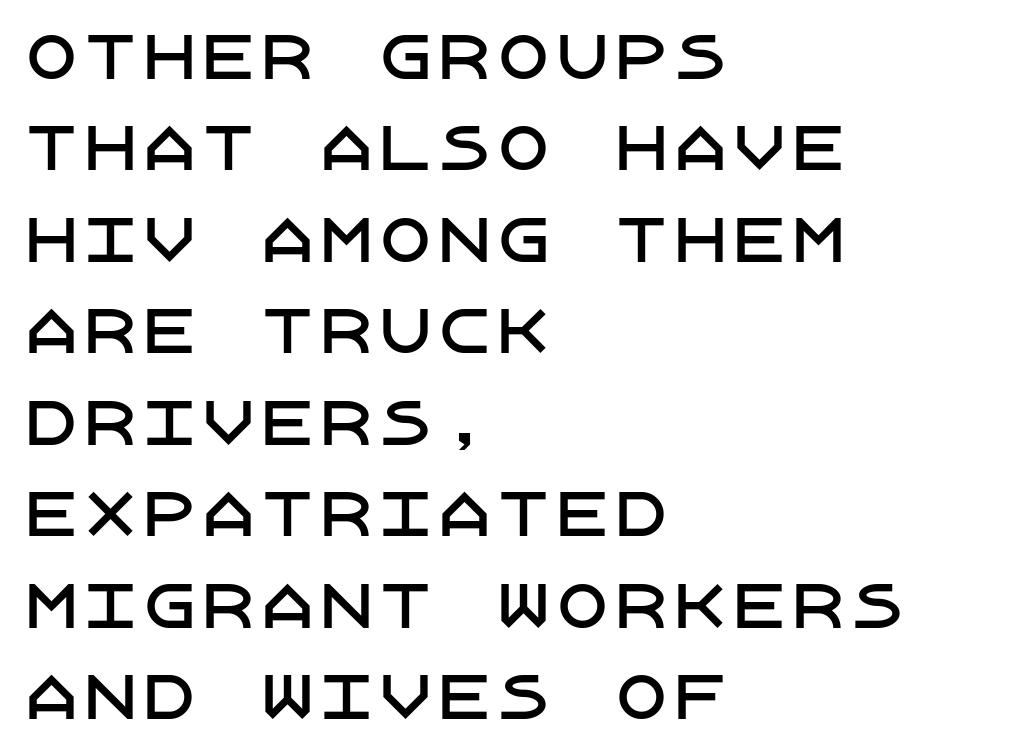
Teacher's note: observe the even left margin — that is flush-left alignment. Posture: straight, roman, zero tilt. Regular leading. The font family rendered here belongs to the sans-serif group. This rendering features lettering with no underline. These lines keep a tight, regular rhythm from letter to letter.
